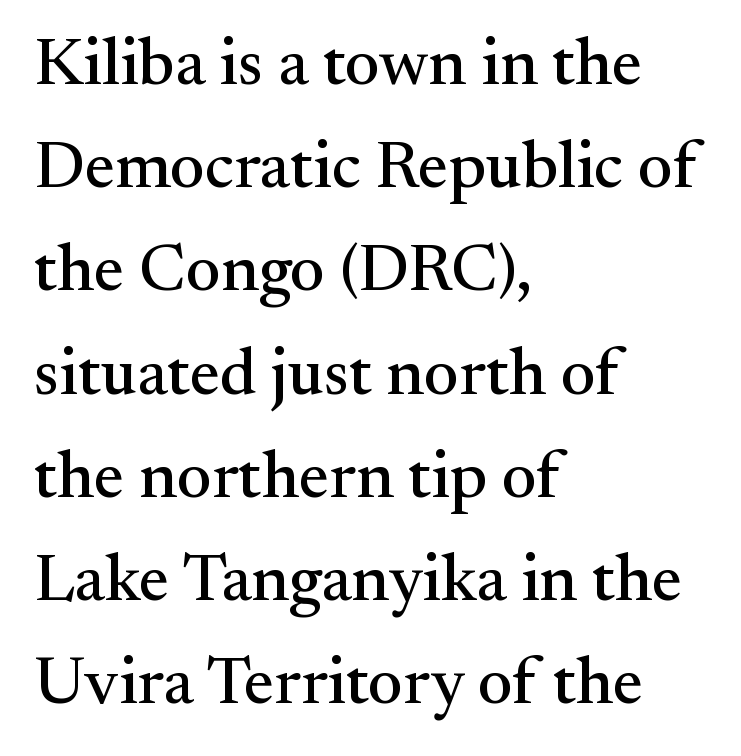
The area under the type is left untouched. Does the copy run flush right? No — it runs flush left. Reading down the column, the eye jumps a familiar distance to each next line. The typeface chosen for these lines features serifs. Varying glyph widths throughout — classic text-font behaviour.
